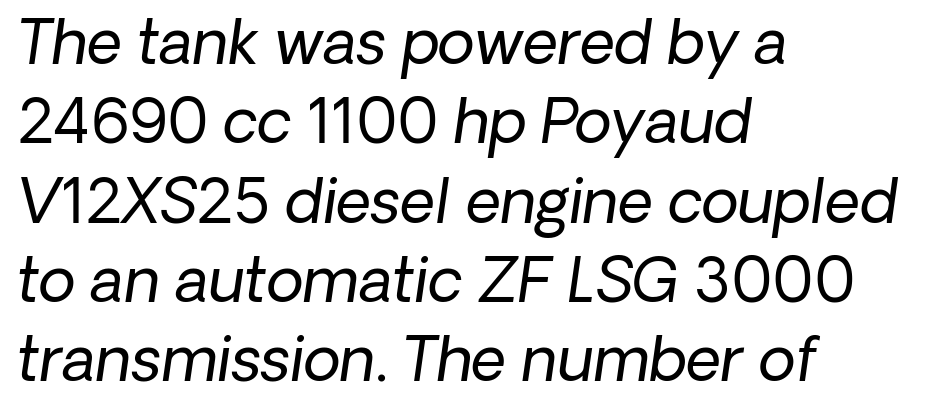
{"italic": "yes", "lean": "right", "slant_degrees": 8, "bold": "no", "weight": "regular", "width": "normal", "stroke_contrast": "low", "x_height": "medium", "monospaced": "no", "underline": "no", "align": "left", "line_spacing": "normal", "line_spacing_ratio": 1.3, "letter_spacing": "normal", "letter_spacing_em": 0.0, "glyph_px": 61}
